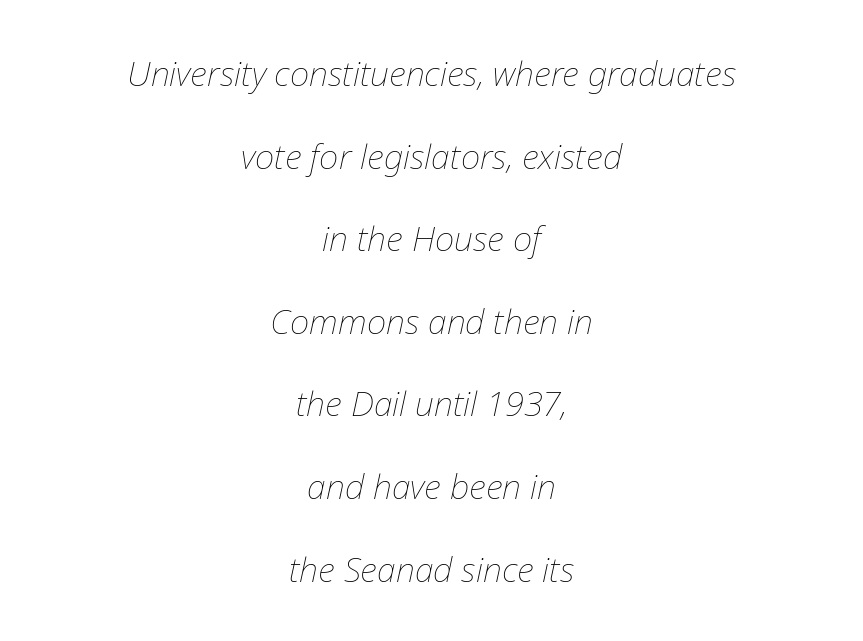
{"italic": "yes", "lean": "right", "slant_degrees": 12, "bold": "no", "weight": "thin", "width": "normal", "stroke_contrast": "low", "x_height": "medium", "monospaced": "no", "underline": "no", "align": "center", "line_spacing": "loose", "line_spacing_ratio": 2.43, "letter_spacing": "normal", "letter_spacing_em": 0.0, "glyph_px": 34}
